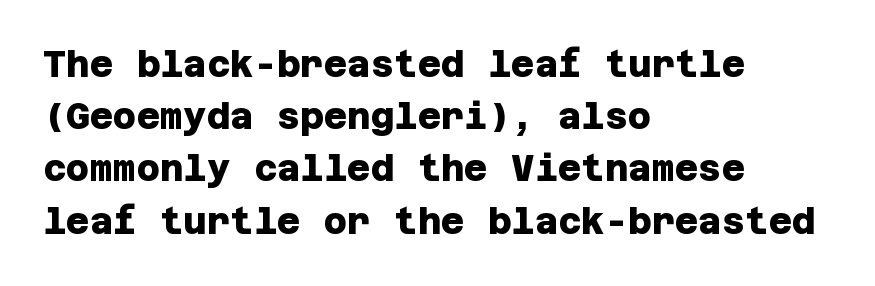
Underline: absent. The text block is weighted toward the left margin, trailing off unevenly rightward. The characters display no serif detailing; their extremities are plain. Each glyph is drawn with heavy, bold strokes.
